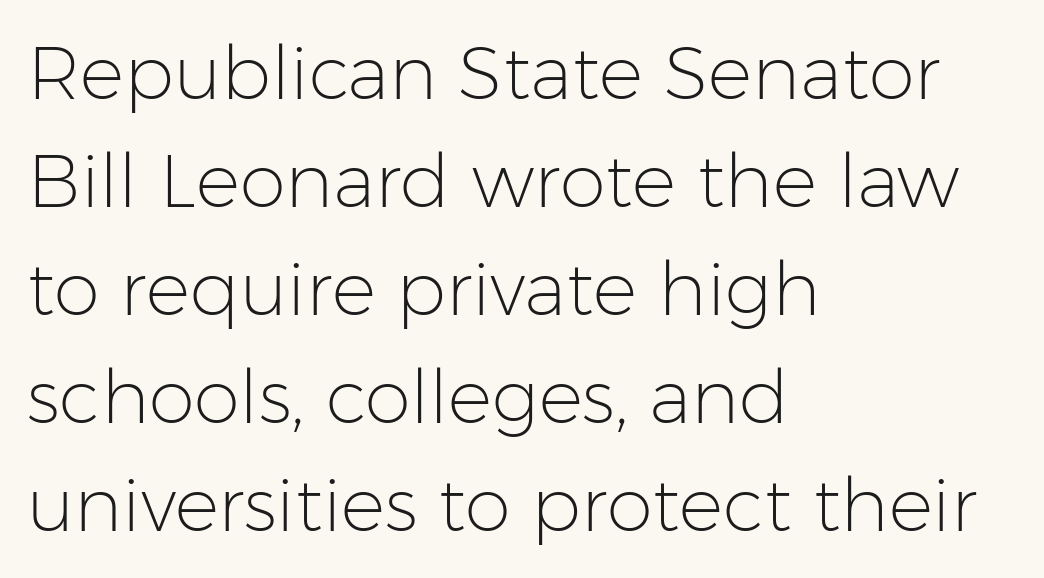
The space beneath each line is pristine and unruled. The tracking reads as untouched default to a designer's eye. The lettering holds an erect, upright posture throughout. In CSS terms this would be text-align: left. Stems here are at most as thick as an everyday book face. The face used here is proportionally spaced, like ordinary book or web type.
